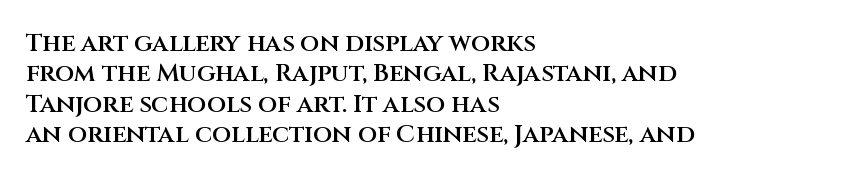
{"italic": "no", "bold": "semi", "underline": "no", "align": "left", "line_spacing_ratio": 1.22, "letter_spacing": "normal", "letter_spacing_em": 0.0, "glyph_px": 25}
